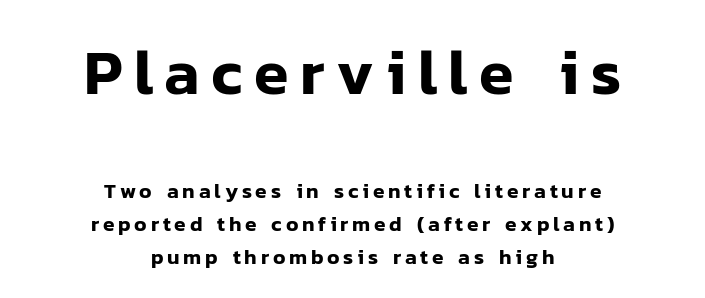
Q: Is the text italic (slanted)? A: No, it is upright.
Q: Is the typeface a serif or a sans-serif typeface? A: Sans-serif.
Q: Is the text underlined? A: No.
Q: How is the paragraph aligned? A: Centered.
Q: Is the spacing between lines tight, normal or loose? A: Normal.
Q: Which block of text is set in a larger size, the first (top) or the second (bottom)? A: The first (top) one.
Q: Width (condensed, normal, or wide)? A: Normal.
Q: Stroke contrast? A: Low.
Q: x-height? A: Medium.
Q: Monospaced? A: No.
